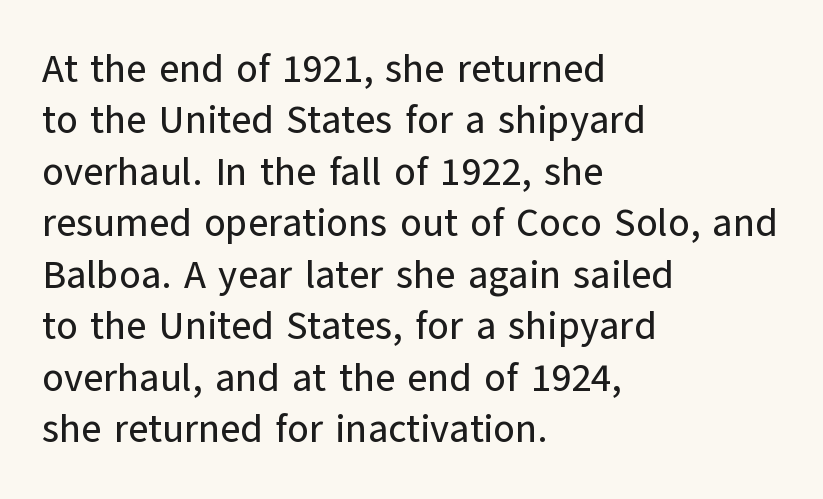
Q: Is the text italic (slanted)? A: No, it is upright.
Q: Is the typeface a serif or a sans-serif typeface? A: Sans-serif.
Q: Is the text underlined? A: No.
Q: How is the paragraph aligned? A: Left-aligned.
Q: Is the spacing between letters normal or unusually wide? A: Normal.
Q: Is the spacing between lines tight, normal or loose? A: Normal.
Q: Width (condensed, normal, or wide)? A: Normal.
Q: Stroke contrast? A: Low.
Q: x-height? A: Medium.
Q: Monospaced? A: No.
